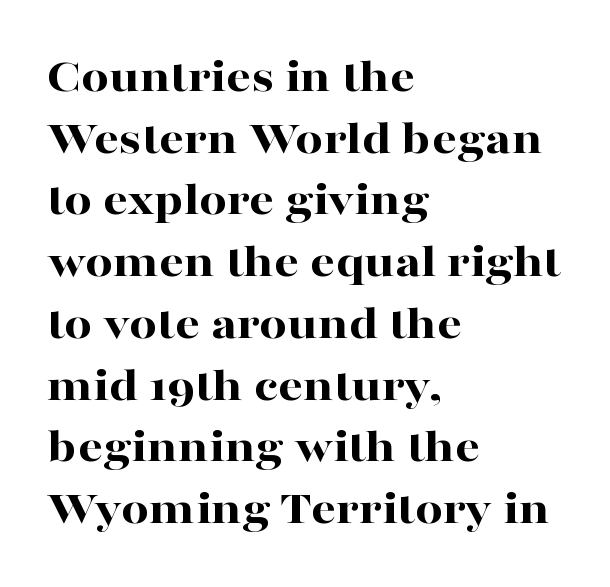
{"serif": "yes", "italic": "no", "bold": "yes", "weight": "bold", "width": "wide", "stroke_contrast": "high", "x_height": "medium", "monospaced": "no", "underline": "no", "align": "left", "line_spacing": "normal", "line_spacing_ratio": 1.26, "letter_spacing": "normal", "letter_spacing_em": 0.0, "glyph_px": 49}
